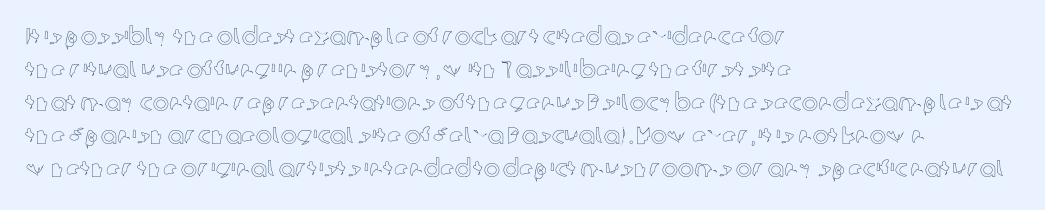
The image shows 24 px text type, upright; set left-aligned, normal line spacing (1.38x), normal letter spacing, not underlined.
